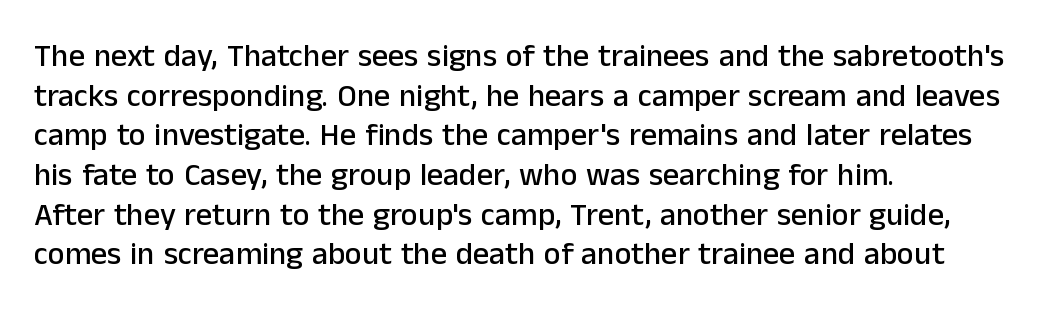
{"serif": "no", "italic": "no", "width": "normal", "stroke_contrast": "low", "x_height": "medium", "monospaced": "no", "underline": "no", "align": "left", "line_spacing_ratio": 1.24, "letter_spacing": "normal", "letter_spacing_em": 0.0, "glyph_px": 32}
